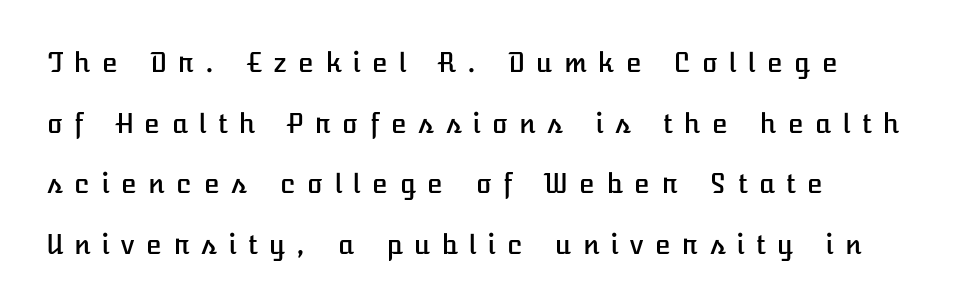
Q: Is the text italic (slanted)? A: No, it is upright.
Q: Is the text underlined? A: No.
Q: How is the paragraph aligned? A: Left-aligned.
Q: Is the spacing between letters normal or unusually wide? A: Unusually wide.
Q: Is the spacing between lines tight, normal or loose? A: Loose.
